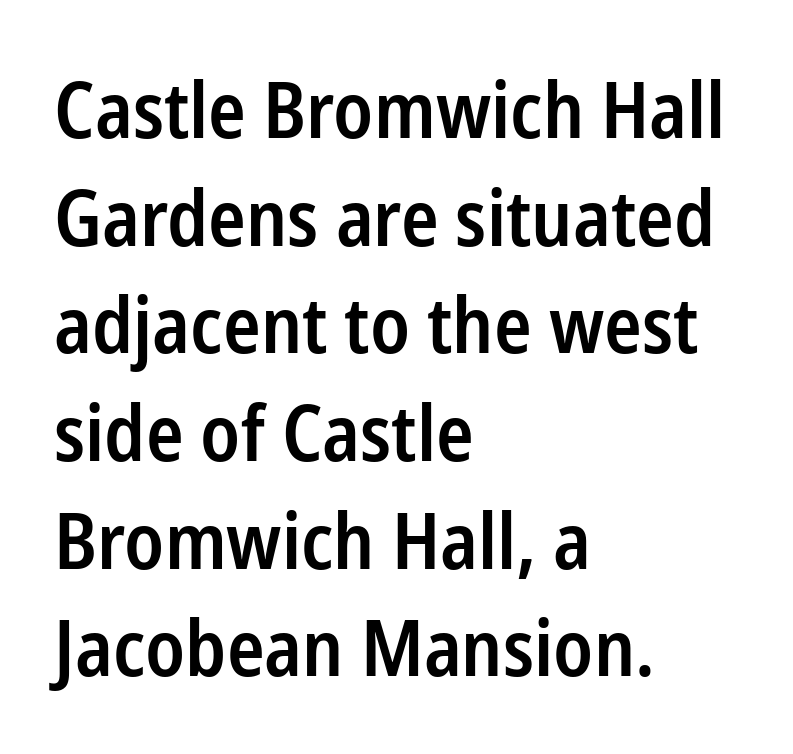
Vertical strokes here are truly vertical. The setting favours the left margin, as ordinary paragraphs usually do. Character widths vary here, with narrow letters taking less room than wide ones. Rows of type keep a routine distance in the vertical direction. You could call the tracking neutral — neither tight nor loose. The passage shown is semibold, sitting just below true bold.
